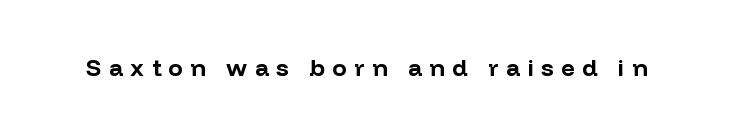
Q: Is the text bold? A: Yes.
Q: Is the text italic (slanted)? A: No, it is upright.
Q: Is the text underlined? A: No.
Q: Is the spacing between letters normal or unusually wide? A: Unusually wide.
